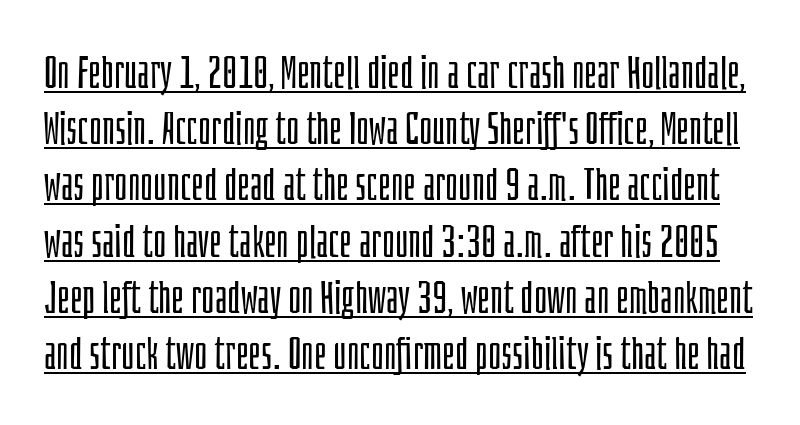
{"serif": "no", "italic": "no", "bold": "no", "weight": "light", "width": "condensed", "stroke_contrast": "low", "x_height": "large", "monospaced": "no", "underline": "yes", "line_spacing": "normal", "line_spacing_ratio": 1.25, "letter_spacing": "normal", "letter_spacing_em": 0.0, "glyph_px": 45}
